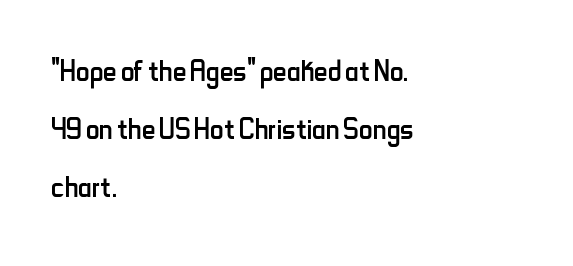
Q: Is the text bold? A: No.
Q: Is the text italic (slanted)? A: No, it is upright.
Q: Is the typeface a serif or a sans-serif typeface? A: Sans-serif.
Q: Is the text underlined? A: No.
Q: How is the paragraph aligned? A: Left-aligned.
Q: Is the spacing between letters normal or unusually wide? A: Normal.
Q: Is the spacing between lines tight, normal or loose? A: Normal.
Q: Width (condensed, normal, or wide)? A: Condensed.
Q: Stroke contrast? A: Low.
Q: x-height? A: Small.
Q: Monospaced? A: No.
